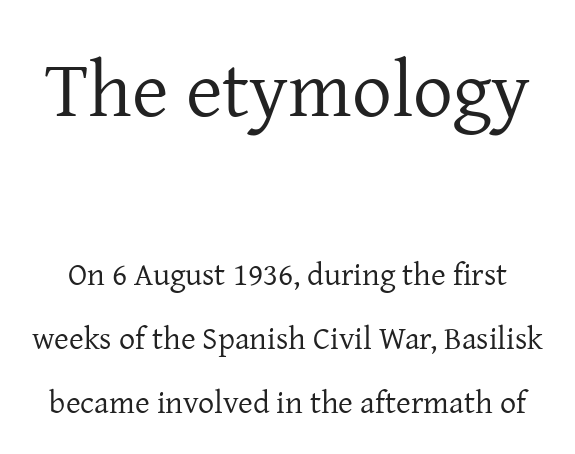
Q: Is the text bold? A: No.
Q: Is the text italic (slanted)? A: No, it is upright.
Q: Is the typeface a serif or a sans-serif typeface? A: Serif.
Q: Is the text underlined? A: No.
Q: Is the spacing between letters normal or unusually wide? A: Normal.
Q: Is the spacing between lines tight, normal or loose? A: Loose.
Q: Which block of text is set in a larger size, the first (top) or the second (bottom)? A: The first (top) one.
Q: Width (condensed, normal, or wide)? A: Normal.
Q: Stroke contrast? A: Low.
Q: x-height? A: Medium.
Q: Monospaced? A: No.
